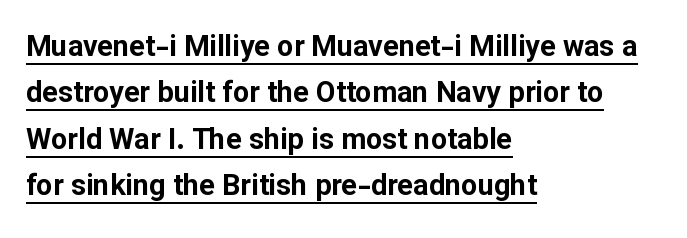
Quick note: not italic, upright. A sans-serif font was chosen for this passage. Leading: standard. You could call the tracking neutral — neither tight nor loose.
